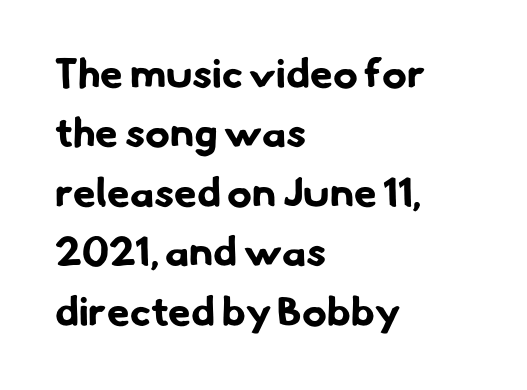
Interline gaps are of average width in this sample. You could call the tracking neutral — neither tight nor loose. I'd describe the lettering as bold — thick and assertive. Each letter's strokes conclude bluntly, with no projecting serifs. This sample has the flowing, uneven cadence of proportional lettering. Quick note: underline off.
